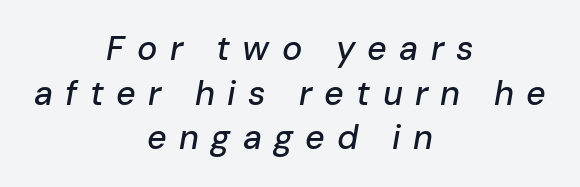
The lines in this sample share a center point and differ in where they start and stop. Compared with typical paragraphs, the rows here are spaced about the same. Varying glyph widths throughout — classic text-font behaviour. Tracking value appears strongly positive — letters spread wide. A clean baseline with only descenders dipping below it. Rendered with sloped, italic letterforms.
